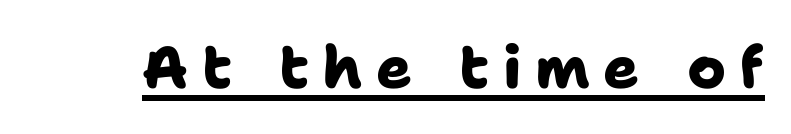
The image shows 59 px heavy sans-serif type; set unusually wide letter spacing (+0.23 em), underlined; low stroke contrast and a medium x-height.
